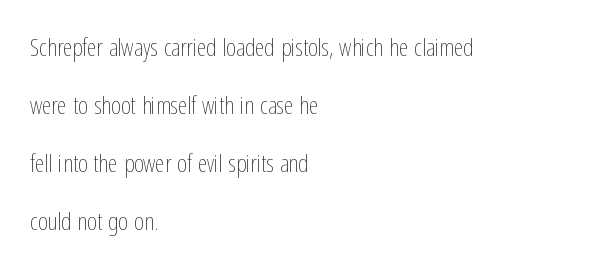
{"italic": "no", "bold": "no", "underline": "no", "align": "left", "line_spacing": "loose", "line_spacing_ratio": 2.42, "letter_spacing": "normal", "letter_spacing_em": 0.0, "glyph_px": 24}
